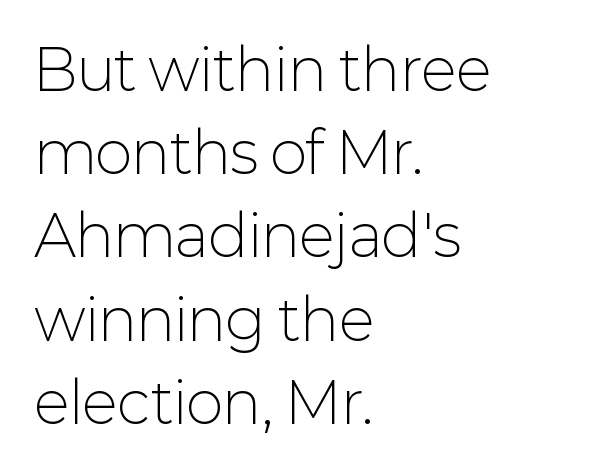
{"serif": "no", "italic": "no", "bold": "no", "weight": "light", "width": "normal", "stroke_contrast": "low", "x_height": "medium", "monospaced": "no", "underline": "no", "align": "left", "line_spacing": "normal", "line_spacing_ratio": 1.46, "letter_spacing": "normal", "letter_spacing_em": 0.0, "glyph_px": 57}
